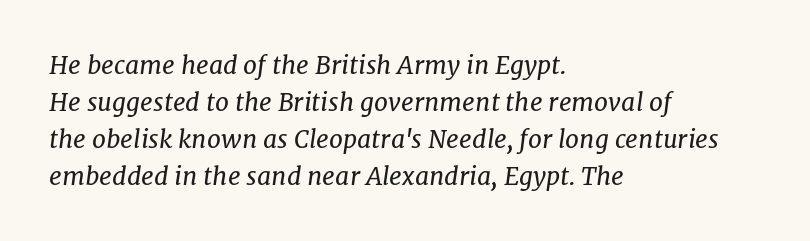
Alignment: flush left. Ink coverage per letter is moderate at most. Unmarked baselines from the first word to the last. Is the type slanted? Yes — the strokes lean at a clear angle. Caption: standard tracking, unaltered. A typesetter would call this leading conventional body-copy spacing.
